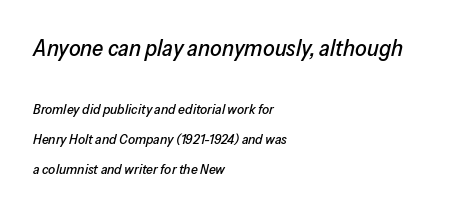
The image shows 23 px text type, italic (leaning right); set left-aligned, loose line spacing (2.12x), normal letter spacing, not underlined; the first (top) block is 1.64x larger.
